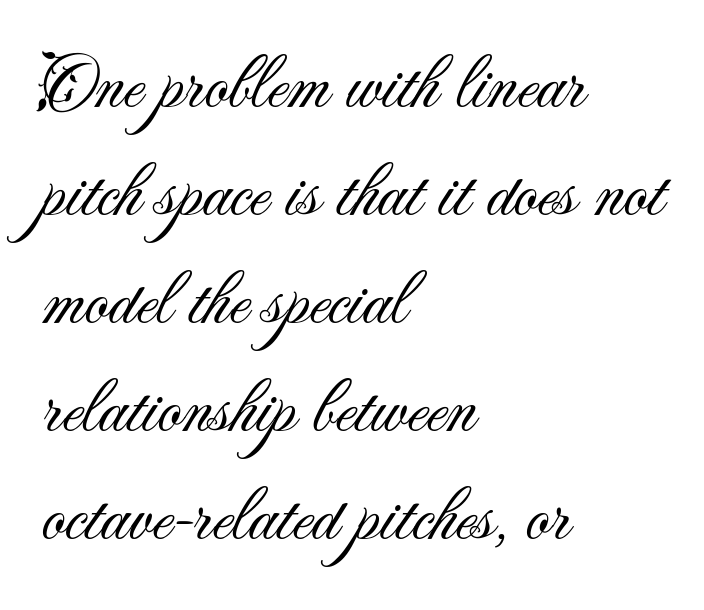
{"serif": "no", "bold": "no", "weight": "light", "width": "normal", "stroke_contrast": "medium", "x_height": "small", "monospaced": "no", "underline": "no", "align": "left", "line_spacing": "normal", "line_spacing_ratio": 1.46, "letter_spacing": "normal", "letter_spacing_em": 0.0, "glyph_px": 74}
